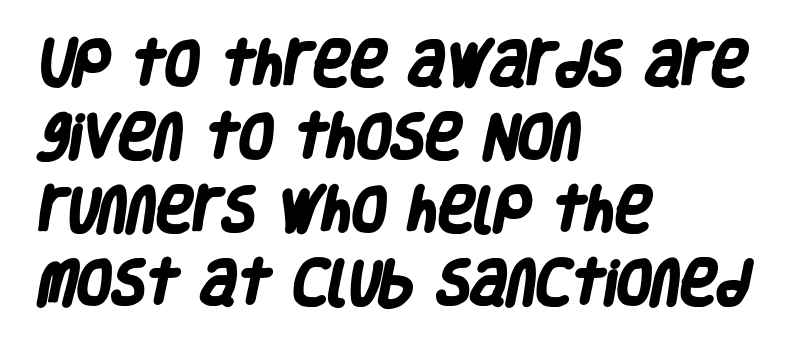
Q: Is the text bold? A: Yes.
Q: Is the typeface a serif or a sans-serif typeface? A: Sans-serif.
Q: Is the text underlined? A: No.
Q: How is the paragraph aligned? A: Left-aligned.
Q: Is the spacing between letters normal or unusually wide? A: Normal.
Q: Is the spacing between lines tight, normal or loose? A: Normal.
Q: Width (condensed, normal, or wide)? A: Condensed.
Q: Stroke contrast? A: Low.
Q: x-height? A: Large.
Q: Monospaced? A: No.
